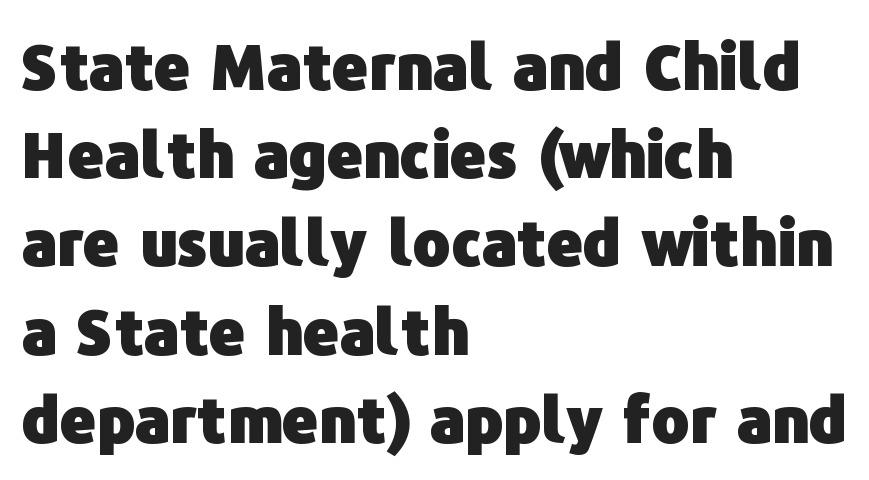
Every letter is thick-stroked: bold, no question. Regular leading. Short and long lines alike share a common starting point at left. This is the regular roman posture of the typeface. Nothing sits at the stroke ends, so this counts as sans-serif.
